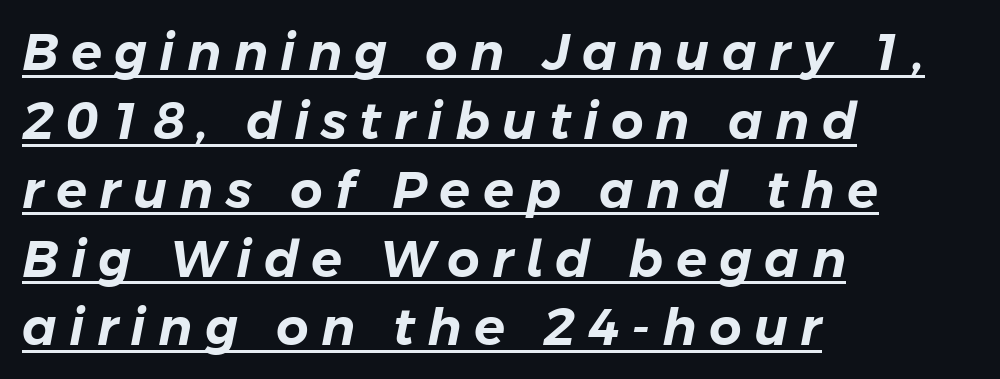
The image shows 51 px text type, italic (leaning right); set left-aligned, normal line spacing (1.35x), unusually wide letter spacing (+0.24 em), underlined; low stroke contrast and a medium x-height.
